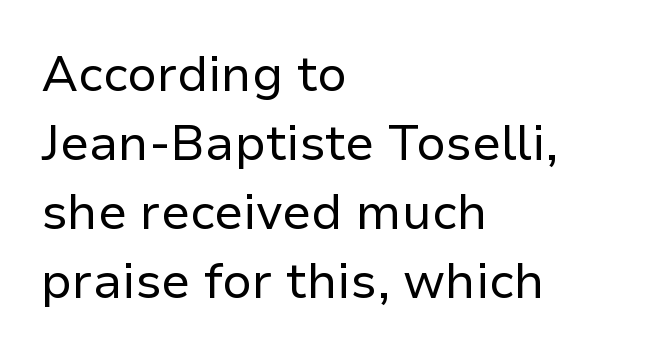
Line starts are locked; line ends wander. One glance says typical: line gaps are just what's usual. Think of a printed novel: that variable character pitch is what you see here. Characters remain perfectly vertical along every line. These glyphs show unthickened strokes, regular width or finer. Each letter's strokes conclude bluntly, with no projecting serifs.
